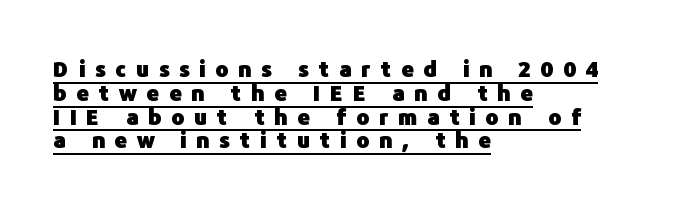
The image shows 22 px bold type, upright; set left-aligned, tight line spacing (1.08x), unusually wide letter spacing (+0.44 em), underlined.
